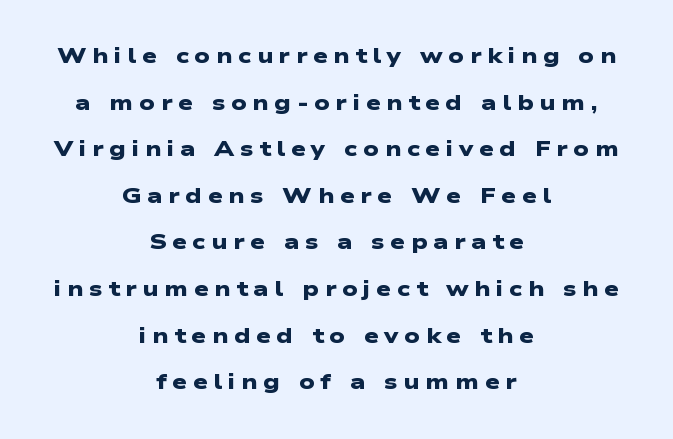
Line starts and ends both wander, symmetrically. The line texture is sparse and dotted thanks to wide tracking. The typesetting leans heavy: a genuine bold. The leading is generous, giving the passage an open texture. Glance below the letters and you will spot only blank space.
